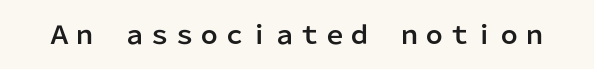
{"italic": "no", "underline": "no", "letter_spacing": "normal", "letter_spacing_em": 0.0, "glyph_px": 25}
